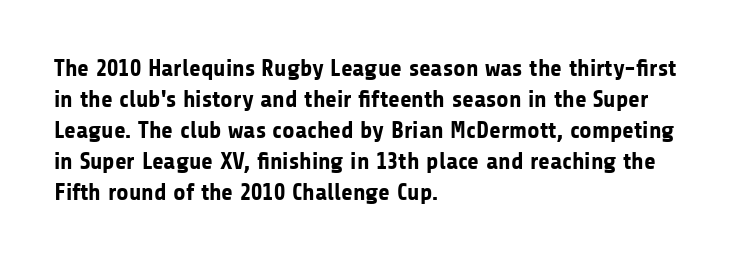
Q: Is the text bold? A: Yes.
Q: Is the text italic (slanted)? A: No, it is upright.
Q: Is the text underlined? A: No.
Q: How is the paragraph aligned? A: Left-aligned.
Q: Is the spacing between letters normal or unusually wide? A: Normal.
Q: Is the spacing between lines tight, normal or loose? A: Normal.
